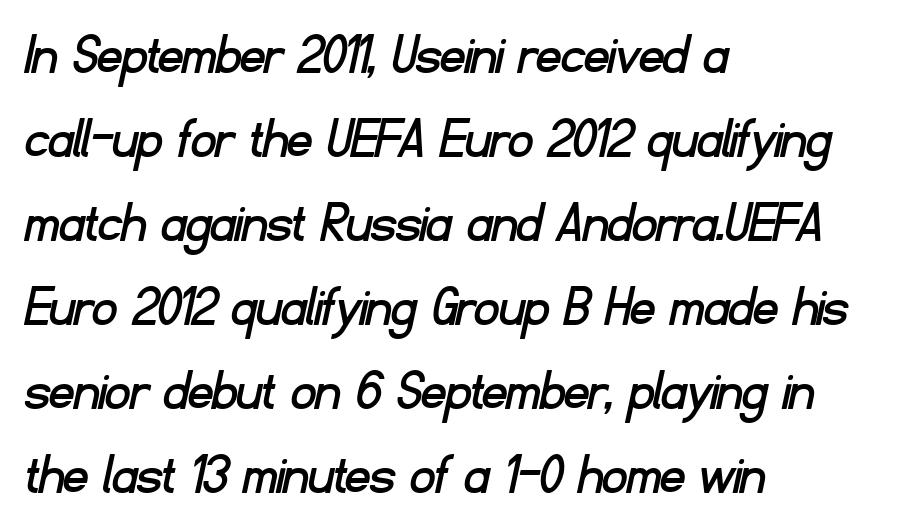
{"serif": "no", "width": "normal", "stroke_contrast": "low", "x_height": "small", "monospaced": "no", "underline": "no", "align": "left", "line_spacing": "normal", "line_spacing_ratio": 1.4, "letter_spacing": "normal", "letter_spacing_em": 0.0, "glyph_px": 60}
